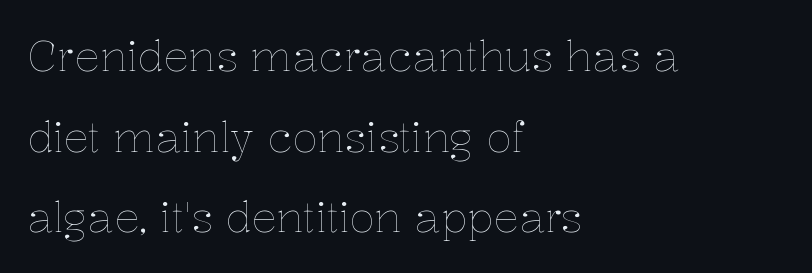
Q: Is the text bold? A: No.
Q: Is the text italic (slanted)? A: No, it is upright.
Q: Is the text underlined? A: No.
Q: How is the paragraph aligned? A: Left-aligned.
Q: Is the spacing between letters normal or unusually wide? A: Normal.
Q: Is the spacing between lines tight, normal or loose? A: Loose.
Q: Width (condensed, normal, or wide)? A: Normal.
Q: Stroke contrast? A: Low.
Q: x-height? A: Medium.
Q: Monospaced? A: No.
